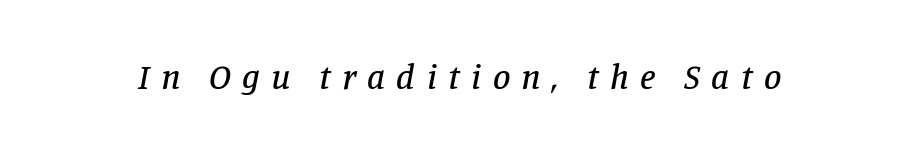
Old-style or modern, the face here clearly has serifs. The tracking jumps out immediately: characters are airy and widely separated. The rendering uses natural spacing where letterforms have individual widths. The font's italic variant was chosen for this text.
